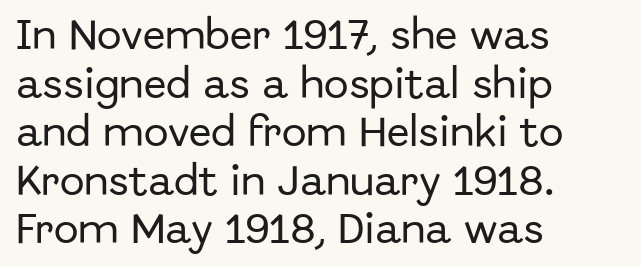
{"serif": "no", "italic": "no", "width": "normal", "stroke_contrast": "low", "x_height": "medium", "monospaced": "no", "underline": "no", "align": "left", "line_spacing": "normal", "line_spacing_ratio": 1.47, "letter_spacing": "normal", "letter_spacing_em": 0.0, "glyph_px": 33}
